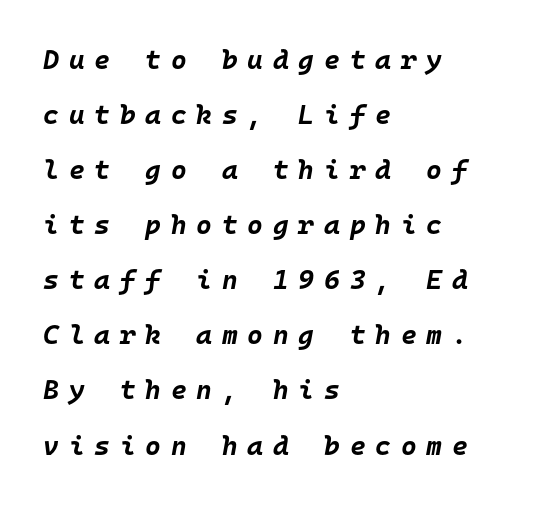
The image shows 27 px bold type, italic (leaning right); set left-aligned, loose line spacing (2.04x), unusually wide letter spacing (+0.36 em), not underlined.
